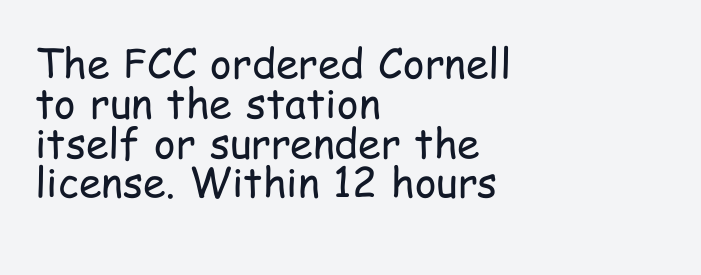
Posture: upright roman. Look at the bottom of the vertical strokes: they stop flat, with no serifs. The foot of each line stays bare and open. The strokes carry an ordinary text weight at most.
